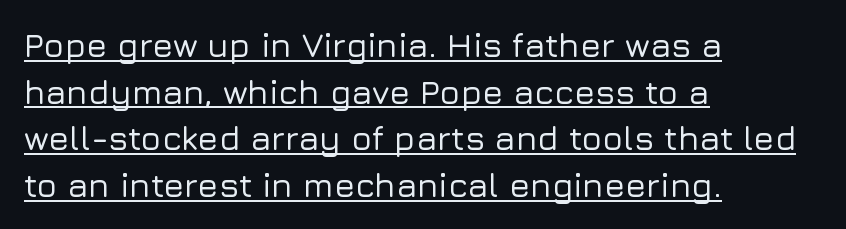
Q: Is the text italic (slanted)? A: No, it is upright.
Q: Is the typeface a serif or a sans-serif typeface? A: Sans-serif.
Q: Is the text underlined? A: Yes.
Q: How is the paragraph aligned? A: Left-aligned.
Q: Is the spacing between letters normal or unusually wide? A: Normal.
Q: Is the spacing between lines tight, normal or loose? A: Normal.
Q: Width (condensed, normal, or wide)? A: Normal.
Q: Stroke contrast? A: Low.
Q: x-height? A: Medium.
Q: Monospaced? A: No.
